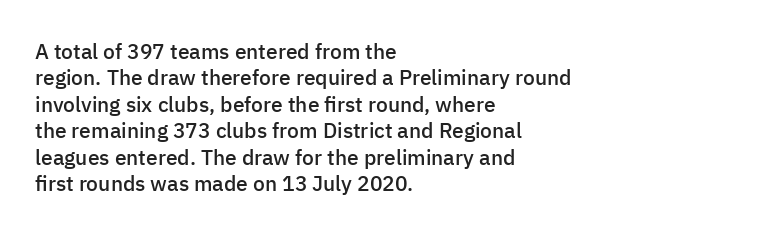
The image shows 21 px text type, upright; set left-aligned, normal line spacing (1.26x), normal letter spacing, not underlined.
